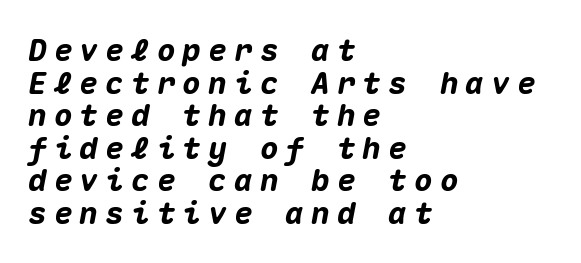
The image shows 31 px heavy type, italic (leaning right), monospaced; set left-aligned, tight line spacing (1.05x), unusually wide letter spacing (+0.23 em), not underlined; medium stroke contrast and a medium x-height.
